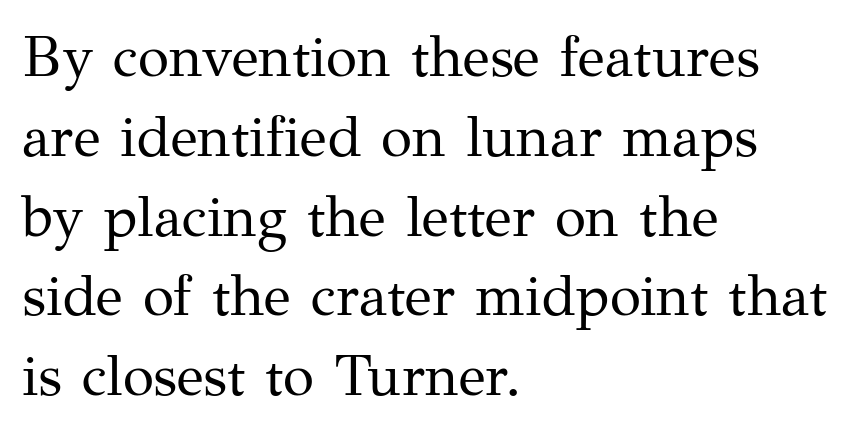
Q: Is the text bold? A: No.
Q: Is the text italic (slanted)? A: No, it is upright.
Q: Is the typeface a serif or a sans-serif typeface? A: Serif.
Q: Is the text underlined? A: No.
Q: How is the paragraph aligned? A: Left-aligned.
Q: Is the spacing between letters normal or unusually wide? A: Normal.
Q: Is the spacing between lines tight, normal or loose? A: Normal.
Q: Width (condensed, normal, or wide)? A: Normal.
Q: Stroke contrast? A: Medium.
Q: x-height? A: Medium.
Q: Monospaced? A: No.
